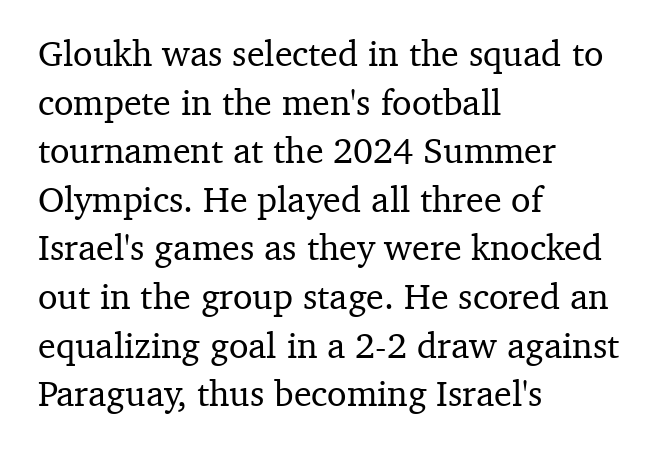
Q: Is the text italic (slanted)? A: No, it is upright.
Q: Is the typeface a serif or a sans-serif typeface? A: Serif.
Q: Is the text underlined? A: No.
Q: How is the paragraph aligned? A: Left-aligned.
Q: Is the spacing between letters normal or unusually wide? A: Normal.
Q: Is the spacing between lines tight, normal or loose? A: Normal.
Q: Width (condensed, normal, or wide)? A: Normal.
Q: Stroke contrast? A: Medium.
Q: x-height? A: Medium.
Q: Monospaced? A: No.
